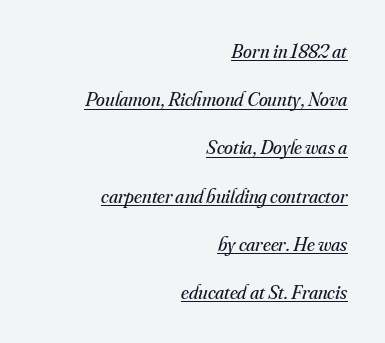
Q: Is the text bold? A: No.
Q: Is the text italic (slanted)? A: Yes, it leans right by about 16 degrees.
Q: Is the text underlined? A: Yes.
Q: How is the paragraph aligned? A: Right-aligned.
Q: Is the spacing between letters normal or unusually wide? A: Normal.
Q: Is the spacing between lines tight, normal or loose? A: Loose.
